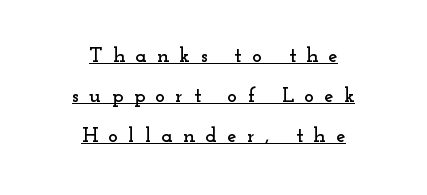
Q: Is the text italic (slanted)? A: No, it is upright.
Q: Is the text underlined? A: Yes.
Q: How is the paragraph aligned? A: Centered.
Q: Is the spacing between letters normal or unusually wide? A: Unusually wide.
Q: Is the spacing between lines tight, normal or loose? A: Loose.
